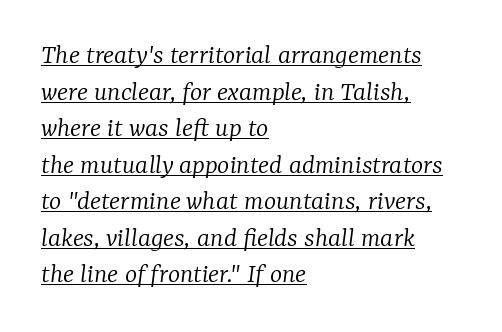
The line texture is even and compact thanks to regular tracking. Do the characters align in a grid? No, the font is proportional. Examine the stroke ends and you'll spot serifs. Has an underline been added? It has. Italic? Definitely — the glyphs are oblique. The leading is moderate, giving the passage an even texture.
